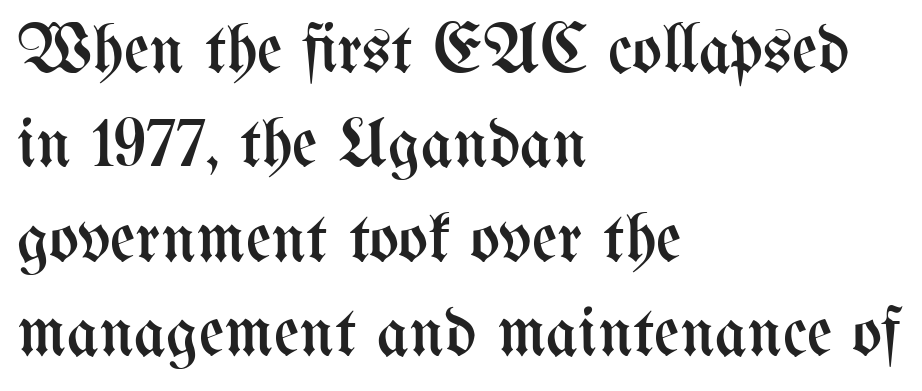
{"italic": "no", "bold": "no", "weight": "regular", "width": "condensed", "stroke_contrast": "medium", "x_height": "medium", "monospaced": "no", "underline": "no", "align": "left", "line_spacing": "normal", "line_spacing_ratio": 1.35, "letter_spacing": "normal", "letter_spacing_em": 0.0, "glyph_px": 70}
